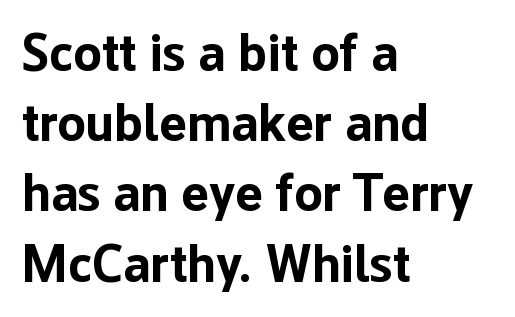
Q: Is the text bold? A: Yes.
Q: Is the text italic (slanted)? A: No, it is upright.
Q: Is the typeface a serif or a sans-serif typeface? A: Sans-serif.
Q: Is the text underlined? A: No.
Q: How is the paragraph aligned? A: Left-aligned.
Q: Is the spacing between letters normal or unusually wide? A: Normal.
Q: Is the spacing between lines tight, normal or loose? A: Normal.
Q: Width (condensed, normal, or wide)? A: Normal.
Q: Stroke contrast? A: Low.
Q: x-height? A: Medium.
Q: Monospaced? A: No.
